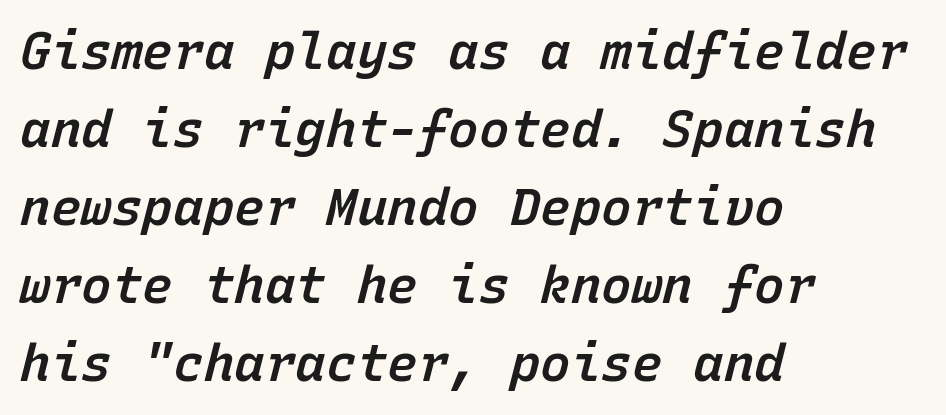
Q: Is the text bold? A: Semi-bold.
Q: Is the text italic (slanted)? A: Yes, it leans right by about 15 degrees.
Q: Is the text underlined? A: No.
Q: How is the paragraph aligned? A: Left-aligned.
Q: Is the spacing between letters normal or unusually wide? A: Normal.
Q: Is the spacing between lines tight, normal or loose? A: Normal.
Q: Width (condensed, normal, or wide)? A: Normal.
Q: Stroke contrast? A: Low.
Q: x-height? A: Medium.
Q: Monospaced? A: Yes.
